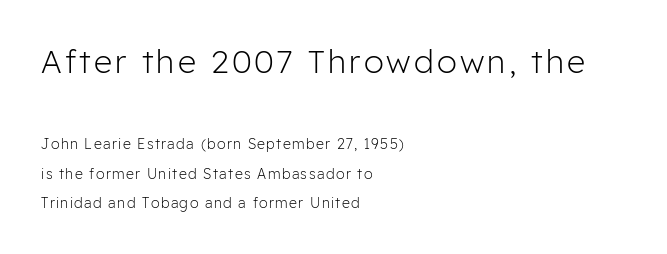
Q: Is the text bold? A: No.
Q: Is the text italic (slanted)? A: No, it is upright.
Q: Is the typeface a serif or a sans-serif typeface? A: Sans-serif.
Q: Is the text underlined? A: No.
Q: How is the paragraph aligned? A: Left-aligned.
Q: Is the spacing between lines tight, normal or loose? A: Loose.
Q: Which block of text is set in a larger size, the first (top) or the second (bottom)? A: The first (top) one.
Q: Width (condensed, normal, or wide)? A: Normal.
Q: Stroke contrast? A: Low.
Q: x-height? A: Medium.
Q: Monospaced? A: No.
